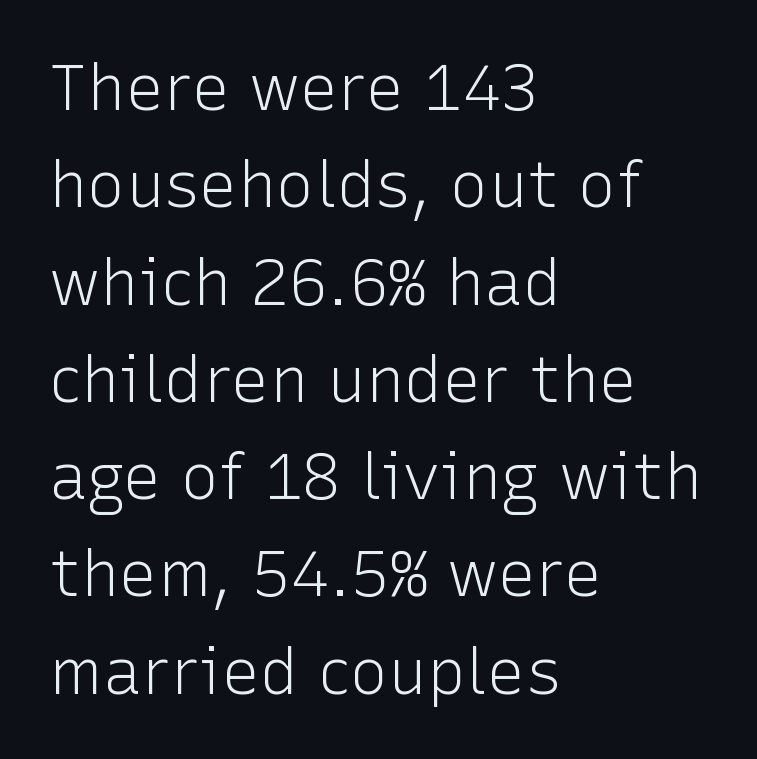
The image shows 64 px light sans-serif type, upright; set left-aligned, normal line spacing (1.52x), normal letter spacing, not underlined; low stroke contrast and a medium x-height.
